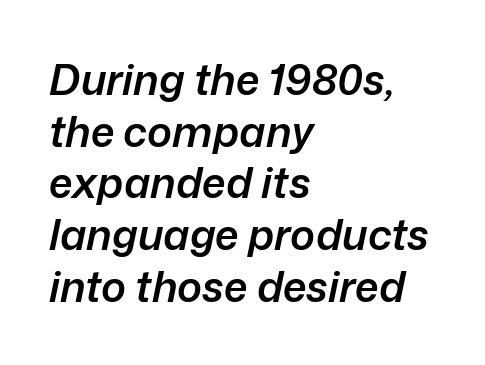
{"italic": "yes", "lean": "right", "slant_degrees": 12, "bold": "semi", "weight": "semibold", "width": "normal", "stroke_contrast": "low", "x_height": "medium", "monospaced": "no", "underline": "no", "align": "left", "line_spacing_ratio": 1.23, "letter_spacing": "normal", "letter_spacing_em": 0.0, "glyph_px": 42}
